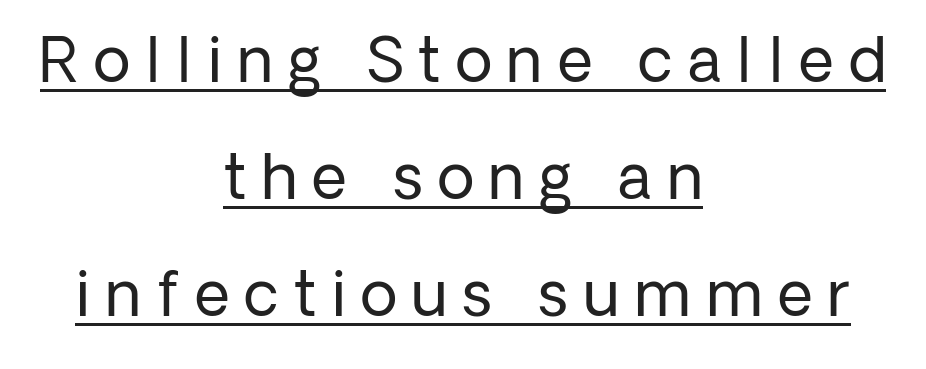
{"serif": "no", "italic": "no", "bold": "no", "weight": "regular", "width": "normal", "stroke_contrast": "low", "x_height": "medium", "monospaced": "no", "underline": "yes", "align": "center", "line_spacing": "loose", "line_spacing_ratio": 1.92, "letter_spacing": "wide", "letter_spacing_em": 0.25, "glyph_px": 61}
